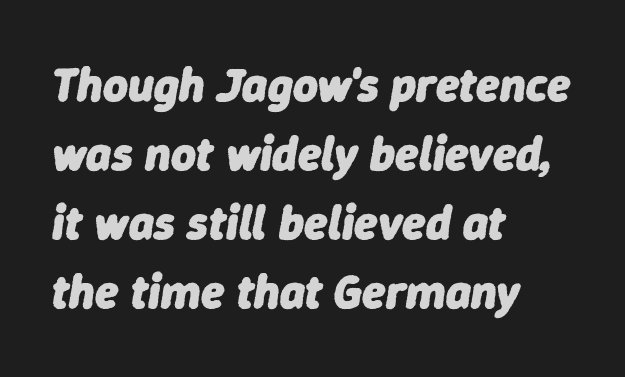
These lines keep a tight, regular rhythm from letter to letter. If you drew a ruler down the left edge, every line would touch it. Summary of weight: heavy, a full bold. Character widths vary here, with narrow letters taking less room than wide ones. What's the leading like? Ordinary, nothing unusual. Would a proofreader flag this as italicized? Yes.
